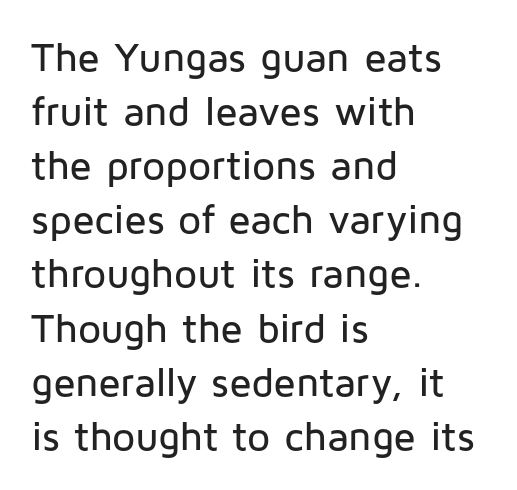
The characters display no serif detailing; their extremities are plain. These lines are rendered in a variable-pitch font. Interline gaps are of average width in this sample. Italic? Not at all — the glyphs are vertical.
